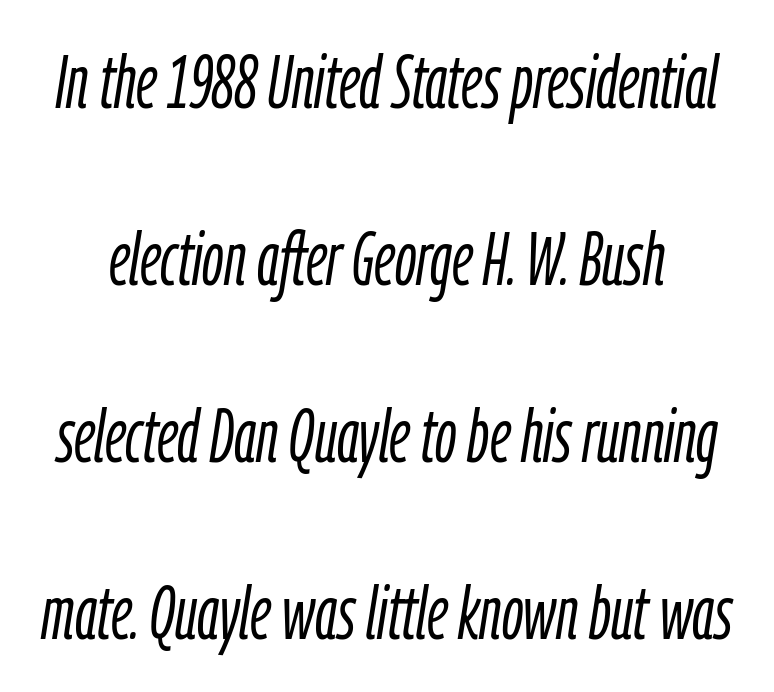
{"italic": "yes", "lean": "right", "slant_degrees": 9, "bold": "no", "weight": "light", "width": "condensed", "stroke_contrast": "low", "x_height": "medium", "monospaced": "no", "underline": "no", "line_spacing": "loose", "line_spacing_ratio": 2.39, "letter_spacing": "normal", "letter_spacing_em": 0.0, "glyph_px": 74}
